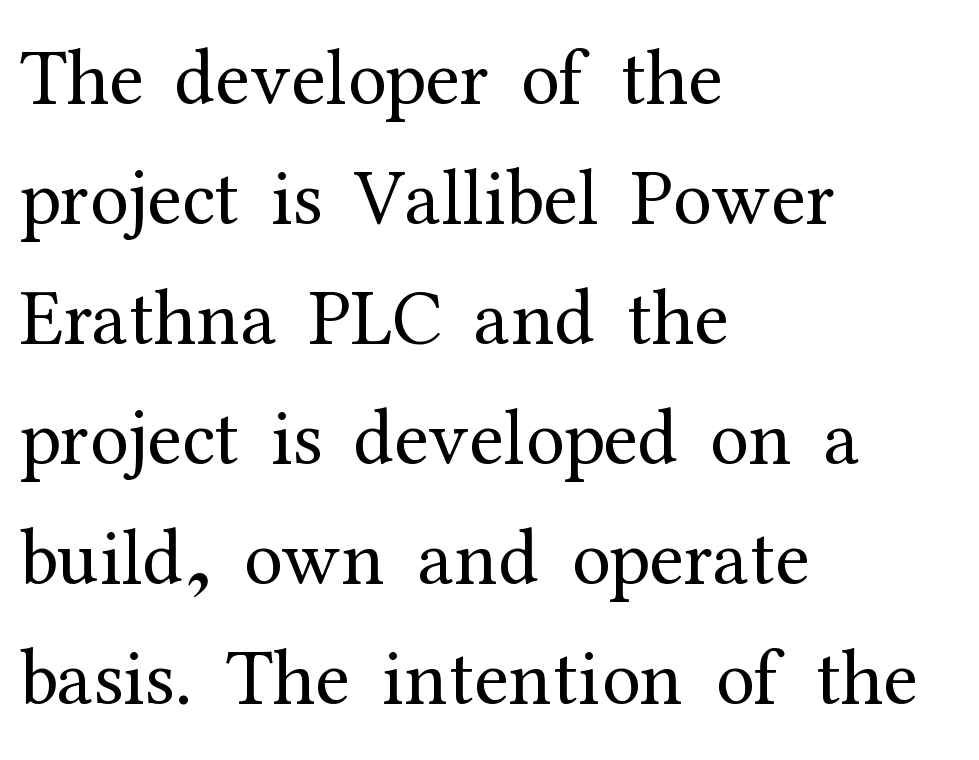
{"serif": "yes", "italic": "no", "bold": "no", "weight": "regular", "width": "normal", "stroke_contrast": "medium", "x_height": "medium", "monospaced": "no", "underline": "no", "align": "left", "line_spacing": "normal", "line_spacing_ratio": 1.52, "letter_spacing": "normal", "letter_spacing_em": 0.0, "glyph_px": 79}
